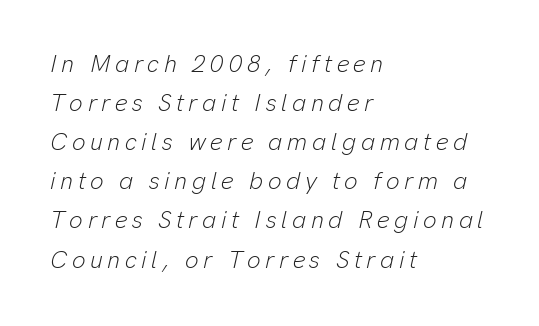
Q: Is the text bold? A: No.
Q: Is the text italic (slanted)? A: Yes, it leans right by about 13 degrees.
Q: Is the text underlined? A: No.
Q: How is the paragraph aligned? A: Left-aligned.
Q: Is the spacing between lines tight, normal or loose? A: Normal.
